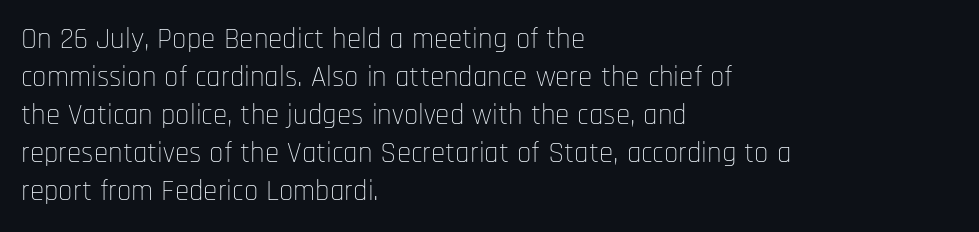
{"serif": "no", "italic": "no", "bold": "no", "weight": "thin", "width": "condensed", "stroke_contrast": "low", "x_height": "large", "monospaced": "no", "underline": "no", "align": "left", "line_spacing": "normal", "line_spacing_ratio": 1.31, "letter_spacing": "normal", "letter_spacing_em": 0.0, "glyph_px": 29}
